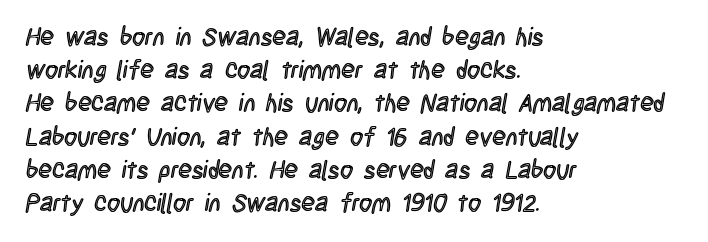
{"underline": "no", "align": "left", "line_spacing": "normal", "line_spacing_ratio": 1.33, "letter_spacing": "normal", "letter_spacing_em": 0.0, "glyph_px": 25}
